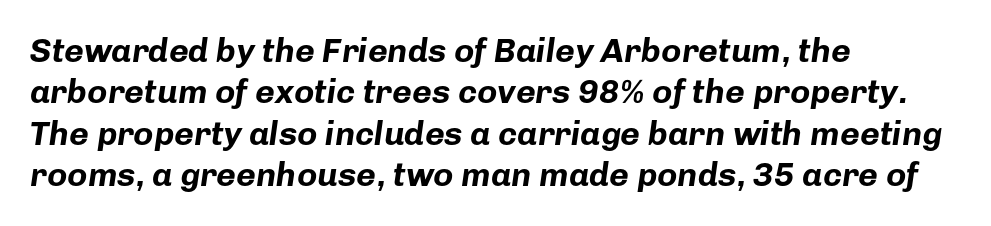
Lines of text with bare space underneath. Does the copy run flush right? No — it runs flush left. This is oblique type, the kind used for emphasis or titles. A dark, heavy texture on the line: the type is bold. The letters advance in unequal steps, a hallmark of proportional type.
